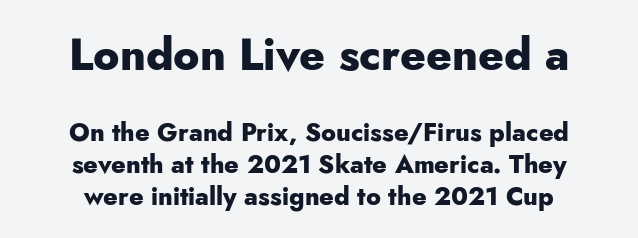
Q: Is the text bold? A: Yes.
Q: Is the text italic (slanted)? A: No, it is upright.
Q: Is the typeface a serif or a sans-serif typeface? A: Sans-serif.
Q: Is the text underlined? A: No.
Q: How is the paragraph aligned? A: Centered.
Q: Is the spacing between letters normal or unusually wide? A: Normal.
Q: Is the spacing between lines tight, normal or loose? A: Normal.
Q: Which block of text is set in a larger size, the first (top) or the second (bottom)? A: The first (top) one.
Q: Width (condensed, normal, or wide)? A: Normal.
Q: Stroke contrast? A: Low.
Q: x-height? A: Small.
Q: Monospaced? A: No.
